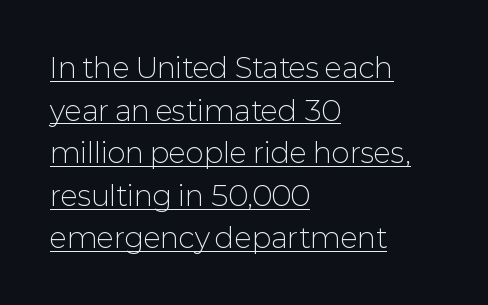
The image shows 28 px light sans-serif type, upright; set left-aligned, normal line spacing (1.52x), normal letter spacing, underlined; low stroke contrast and a medium x-height.
